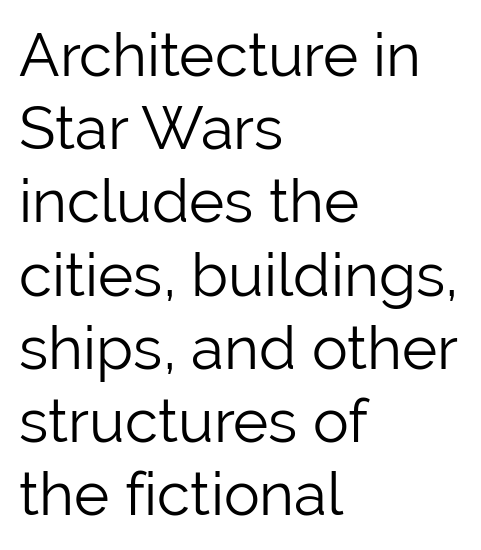
The image shows 60 px light sans-serif type, upright; set left-aligned, line spacing 1.22x, normal letter spacing, not underlined; low stroke contrast and a medium x-height.
